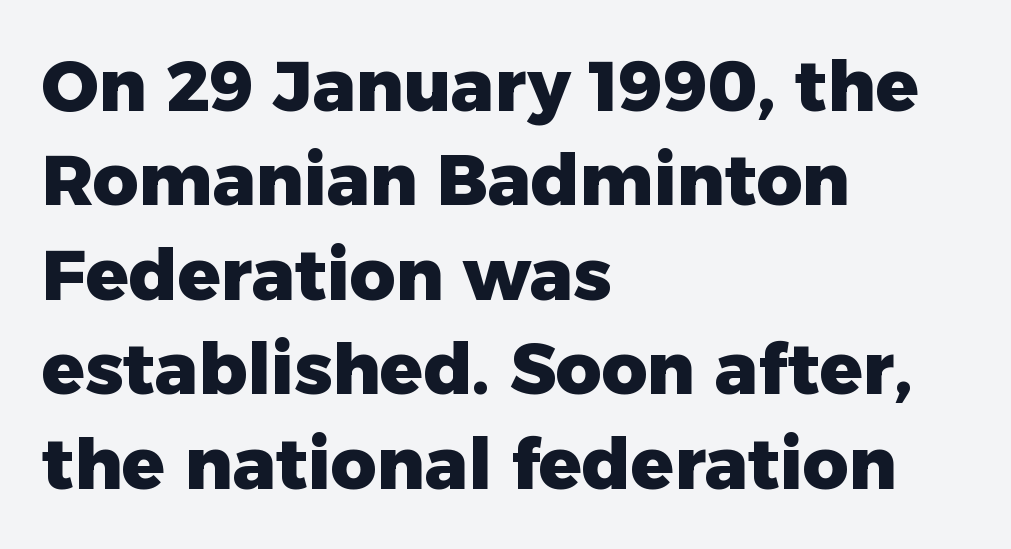
The image shows 71 px heavy sans-serif type, upright; set left-aligned, normal line spacing (1.33x), normal letter spacing, not underlined; low stroke contrast and a medium x-height.
